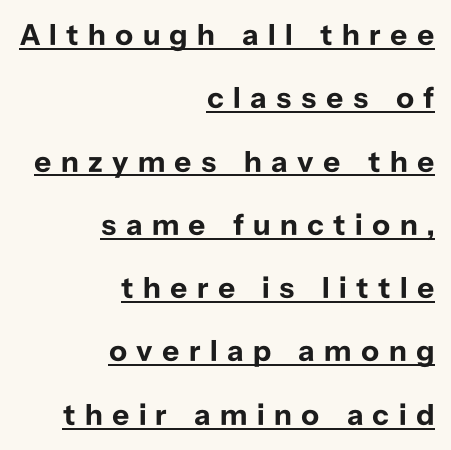
Q: Is the text bold? A: Yes.
Q: Is the text italic (slanted)? A: No, it is upright.
Q: Is the typeface a serif or a sans-serif typeface? A: Sans-serif.
Q: Is the text underlined? A: Yes.
Q: How is the paragraph aligned? A: Right-aligned.
Q: Is the spacing between letters normal or unusually wide? A: Unusually wide.
Q: Is the spacing between lines tight, normal or loose? A: Loose.
Q: Width (condensed, normal, or wide)? A: Normal.
Q: Stroke contrast? A: Low.
Q: x-height? A: Medium.
Q: Monospaced? A: No.
